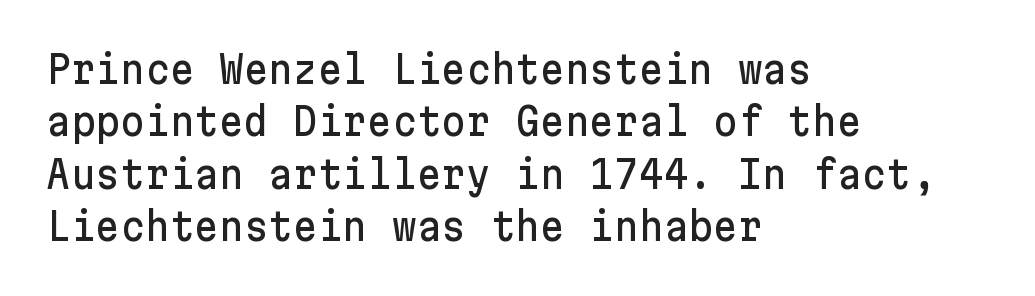
{"serif": "no", "italic": "no", "width": "normal", "stroke_contrast": "low", "x_height": "medium", "underline": "no", "align": "left", "line_spacing": "normal", "line_spacing_ratio": 1.38, "letter_spacing": "normal", "letter_spacing_em": 0.0, "glyph_px": 38}
